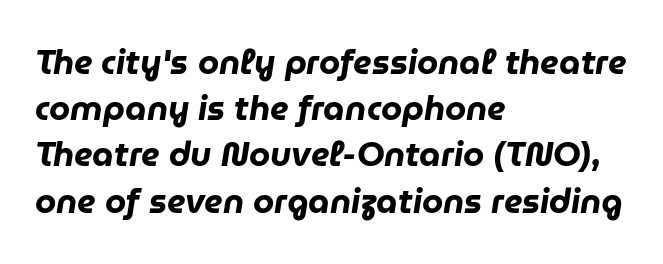
The image shows 34 px heavy type, italic (leaning right); set left-aligned, normal line spacing (1.36x), normal letter spacing, not underlined; low stroke contrast and a medium x-height.
